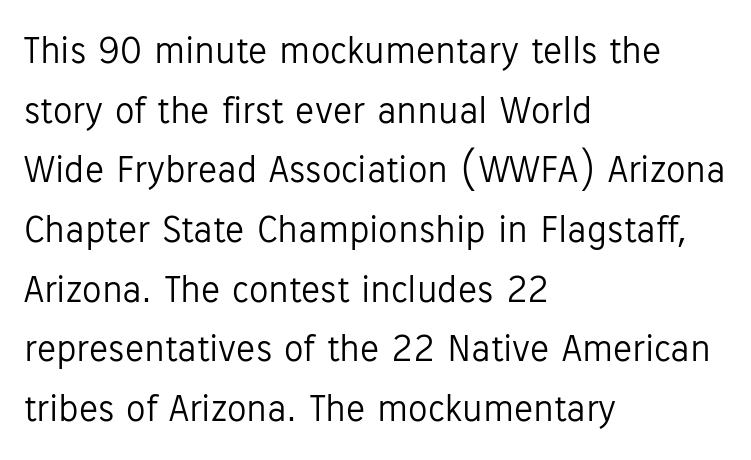
A normal amount of white space separates one row of letters from the next. Vertical strokes here are truly vertical. Plain, unruled lines of type. Check where the strokes stop: nothing finishes them off — pure sans.
